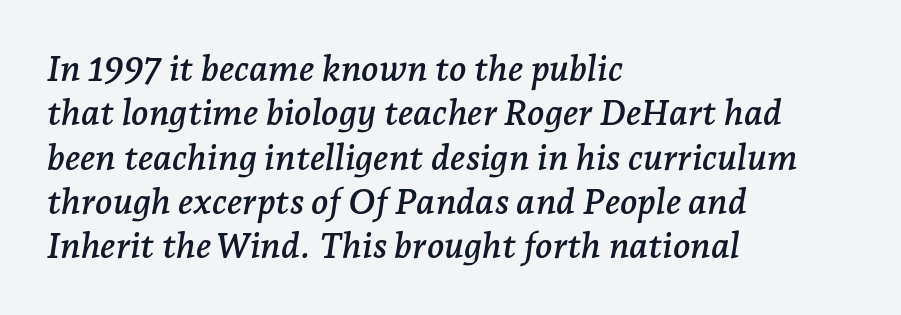
Would a proofreader flag this as italicized? Yes. Reading down the block, your eye returns to a fixed left position each line. The typeface chosen for these lines features serifs. The horizontal fit of the characters is conventional and even. Has an underline been added? It has not. Is this a fixed-width face? No — the glyphs have proportional, varying widths.
